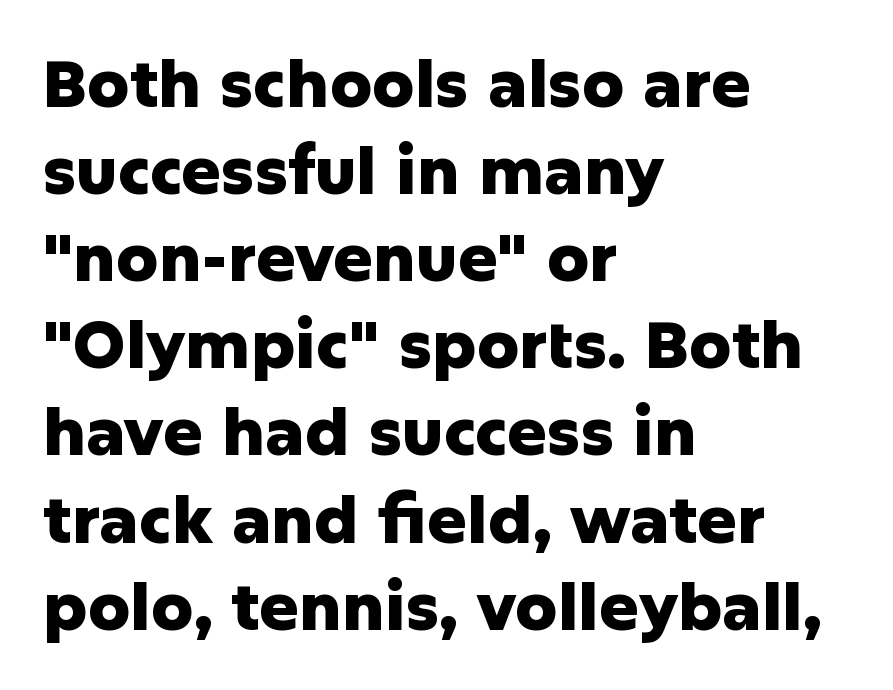
The image shows 66 px heavy sans-serif type, upright; set left-aligned, normal line spacing (1.32x), normal letter spacing, not underlined; low stroke contrast and a medium x-height.
